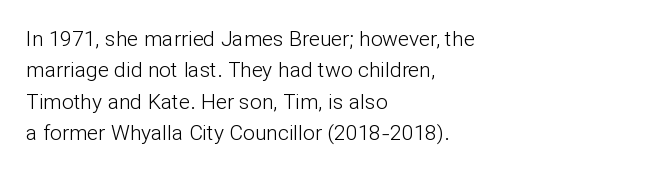
The image shows 21 px text type, upright; set left-aligned, normal line spacing (1.5x), normal letter spacing, not underlined.
